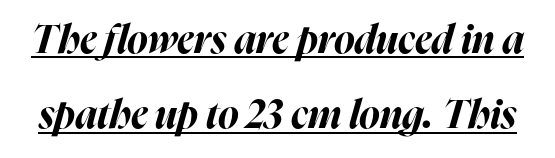
Slanted lettering throughout. The glyphs have the mass of a bold cut. Regarding leading, the lines here are spaced well apart. Looks like regular typesetting: each glyph gets only the width it needs.
